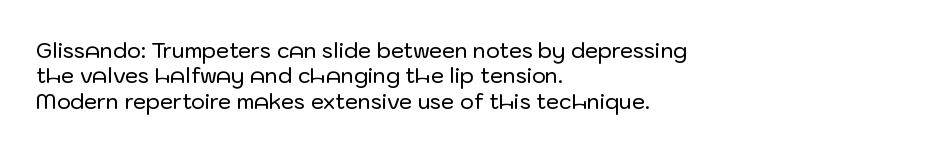
Q: Is the text italic (slanted)? A: No, it is upright.
Q: Is the text underlined? A: No.
Q: How is the paragraph aligned? A: Left-aligned.
Q: Is the spacing between letters normal or unusually wide? A: Normal.
